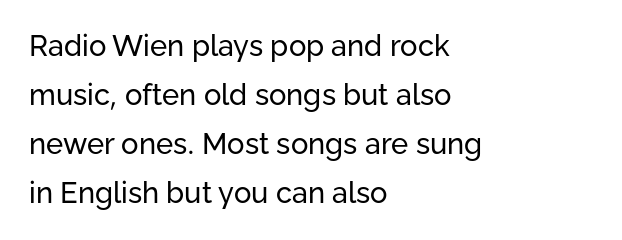
{"serif": "no", "italic": "no", "bold": "no", "weight": "regular", "width": "normal", "stroke_contrast": "low", "x_height": "medium", "monospaced": "no", "underline": "no", "align": "left", "line_spacing": "normal", "line_spacing_ratio": 1.69, "letter_spacing": "normal", "letter_spacing_em": 0.0, "glyph_px": 29}
